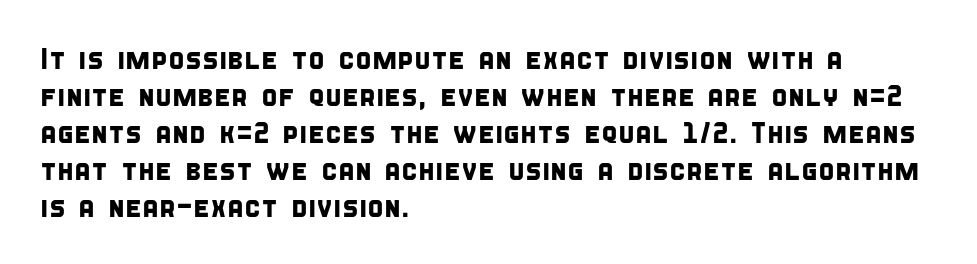
{"serif": "no", "width": "condensed", "stroke_contrast": "low", "x_height": "large", "monospaced": "no", "underline": "no", "align": "left", "line_spacing_ratio": 1.23, "letter_spacing": "normal", "letter_spacing_em": 0.0, "glyph_px": 30}
